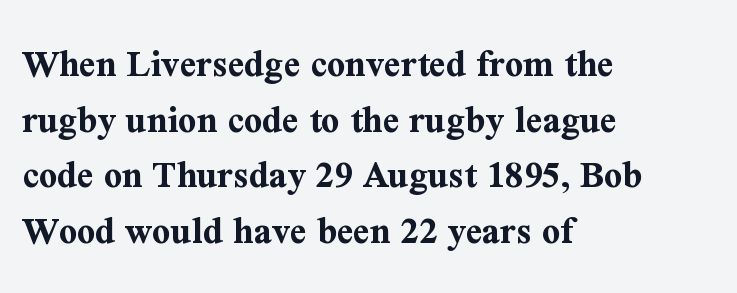
Every letter is thick-stroked: bold, no question. Varying glyph widths throughout — classic text-font behaviour. The letters carry serifs — small finishing strokes at the ends of their stems. Check under the words: just untouched page. The lettering stays uniformly vertical, giving the passage a roman look. Layout note: lines flush left.
